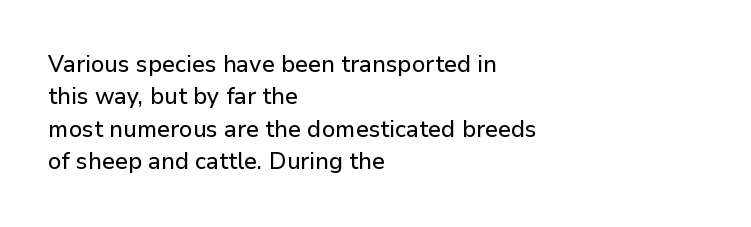
Rule under the text: the space is simply empty. Glyph-to-glyph distance matches everyday printed text. This block has exactly the height ordinary leading produces. Every character sits straight up, as roman type does. Teacher's note: observe the even left margin — that is flush-left alignment.
